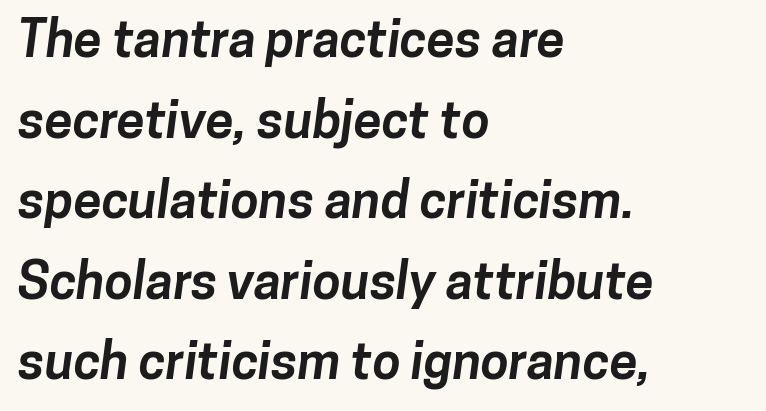
Q: Is the text bold? A: Yes.
Q: Is the typeface a serif or a sans-serif typeface? A: Sans-serif.
Q: Is the text underlined? A: No.
Q: How is the paragraph aligned? A: Left-aligned.
Q: Is the spacing between letters normal or unusually wide? A: Normal.
Q: Is the spacing between lines tight, normal or loose? A: Normal.
Q: Width (condensed, normal, or wide)? A: Normal.
Q: Stroke contrast? A: Low.
Q: x-height? A: Medium.
Q: Monospaced? A: No.
